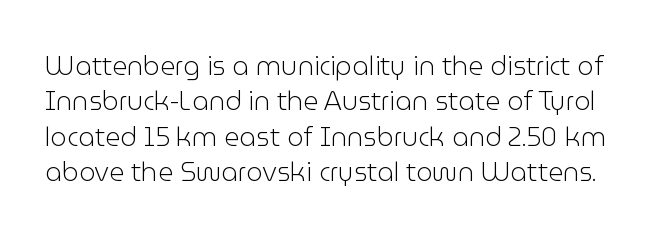
Q: Is the text bold? A: No.
Q: Is the text italic (slanted)? A: No, it is upright.
Q: Is the text underlined? A: No.
Q: Is the spacing between letters normal or unusually wide? A: Normal.
Q: Is the spacing between lines tight, normal or loose? A: Normal.
